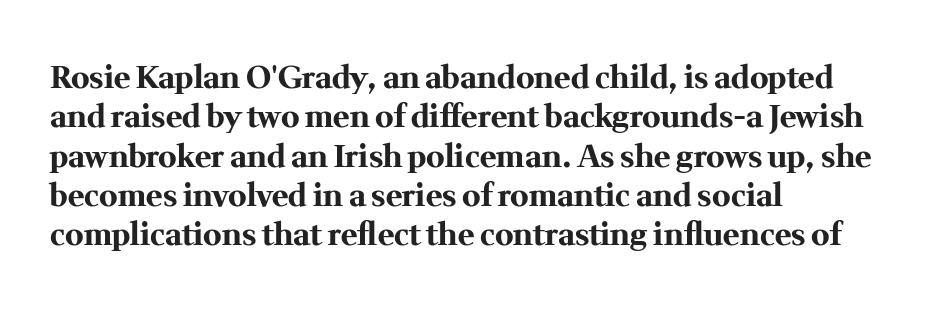
The typesetting leans heavy: a genuine bold. Typographically, this falls in the serif category. The font's upright variant was chosen for this text. Here the designer chose a conventional face with non-uniform glyph widths.
